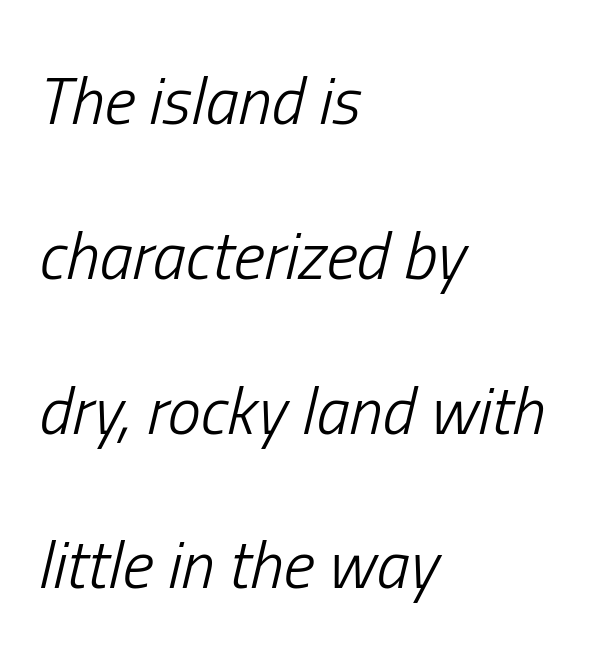
The image shows 67 px light, condensed type, italic (leaning right); set left-aligned, loose line spacing (2.31x), normal letter spacing, not underlined; low stroke contrast and a medium x-height.
